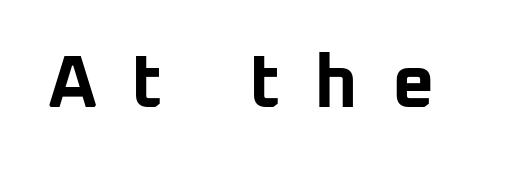
{"serif": "no", "italic": "no", "bold": "yes", "weight": "bold", "width": "normal", "stroke_contrast": "low", "x_height": "medium", "monospaced": "no", "underline": "no", "letter_spacing": "wide", "letter_spacing_em": 0.46, "glyph_px": 74}
